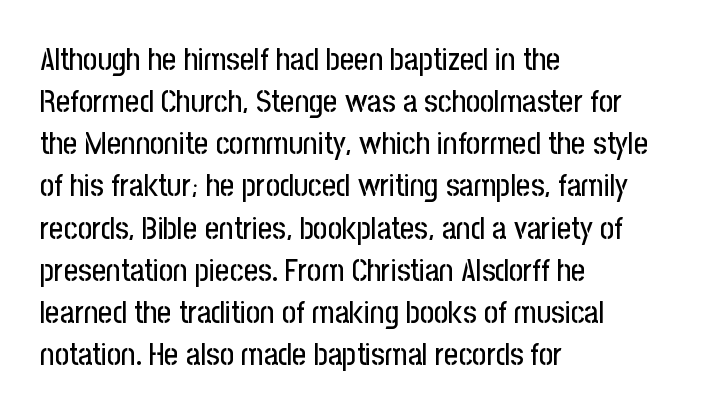
Horizontally, the lines are justified to the leading edge only. When letters stand straight like this, we call the style roman or upright. Spacing between characters is what you'd get straight out of the box. How would I describe the line gaps? Plain and ordinary. Letterform terminals end flat and unadorned throughout the passage.
